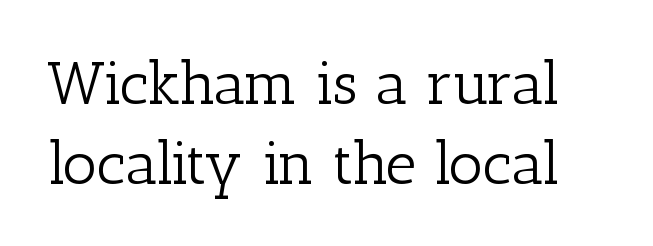
The image shows 60 px light serif type, upright; set normal line spacing (1.33x), normal letter spacing, not underlined; low stroke contrast and a medium x-height.
